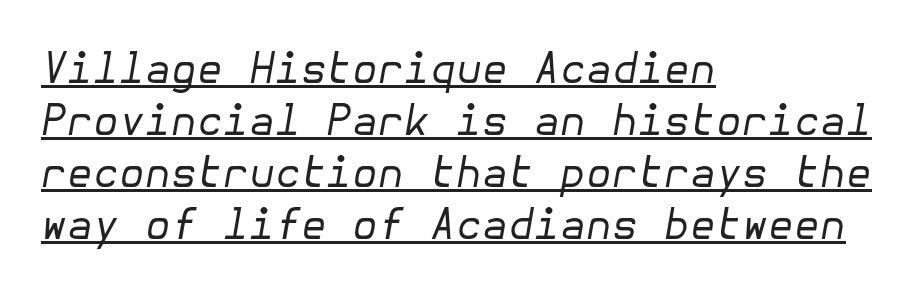
Q: Is the text bold? A: No.
Q: Is the text italic (slanted)? A: Yes, it leans right by about 10 degrees.
Q: Is the text underlined? A: Yes.
Q: How is the paragraph aligned? A: Left-aligned.
Q: Is the spacing between letters normal or unusually wide? A: Normal.
Q: Width (condensed, normal, or wide)? A: Normal.
Q: Stroke contrast? A: Low.
Q: x-height? A: Medium.
